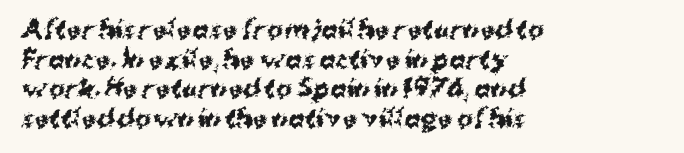
{"bold": "yes", "underline": "no", "align": "left", "line_spacing_ratio": 1.23, "letter_spacing": "normal", "letter_spacing_em": 0.0, "glyph_px": 24}
